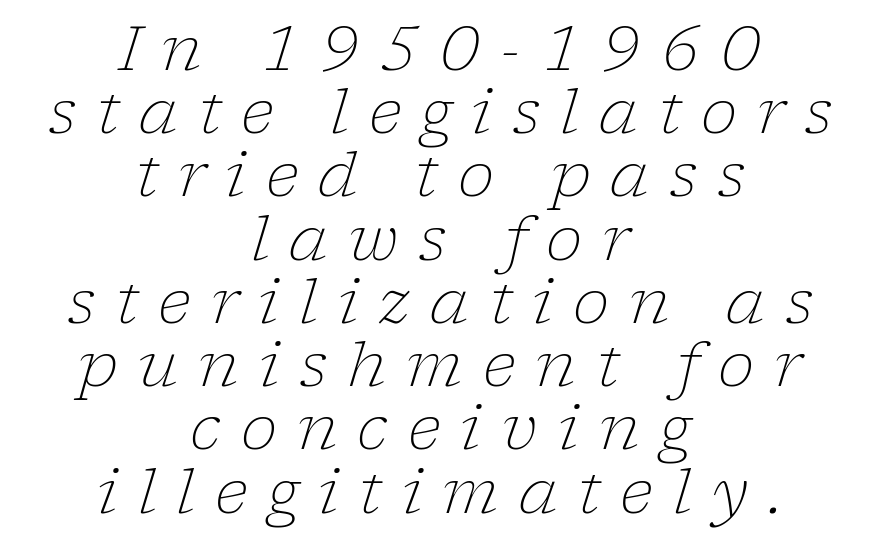
{"serif": "yes", "italic": "yes", "lean": "right", "slant_degrees": 17, "bold": "no", "weight": "light", "width": "normal", "stroke_contrast": "low", "x_height": "medium", "monospaced": "no", "underline": "no", "align": "center", "line_spacing": "tight", "line_spacing_ratio": 1.02, "letter_spacing": "wide", "letter_spacing_em": 0.32, "glyph_px": 62}
